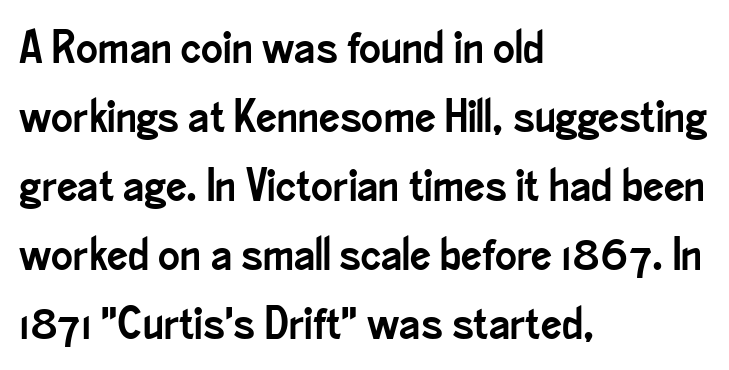
Quick note: interline space is typical. Posture: vertical. A student would call this left alignment; a typographer would say flush left, rag right. The face used here is proportionally spaced, like ordinary book or web type. Short note: letters normally spaced.
